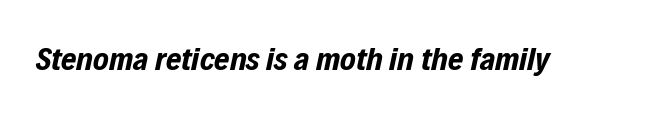
The image shows 33 px bold, condensed type, italic (leaning right); set normal letter spacing, not underlined; low stroke contrast and a medium x-height.
